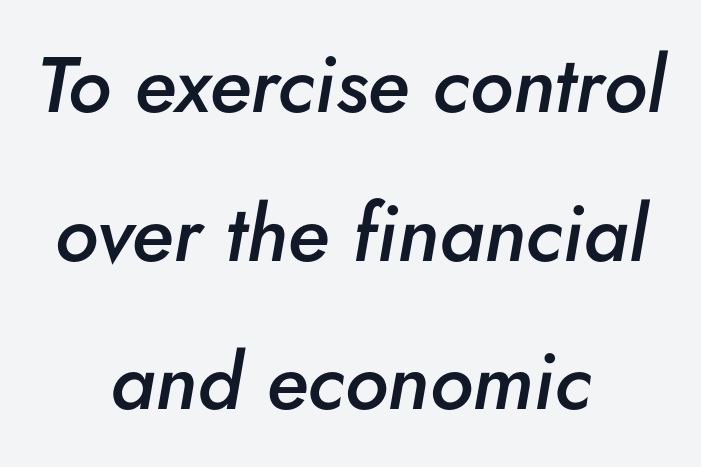
{"italic": "yes", "lean": "right", "slant_degrees": 5, "bold": "semi", "weight": "semibold", "width": "normal", "stroke_contrast": "low", "x_height": "small", "monospaced": "no", "underline": "no", "align": "center", "line_spacing_ratio": 1.88, "letter_spacing": "normal", "letter_spacing_em": 0.0, "glyph_px": 79}
